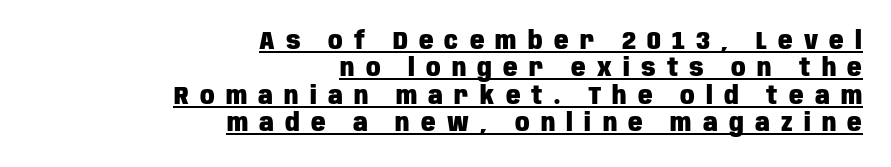
{"italic": "no", "bold": "yes", "underline": "yes", "align": "right", "line_spacing": "tight", "line_spacing_ratio": 1.14, "letter_spacing": "wide", "letter_spacing_em": 0.47, "glyph_px": 24}
